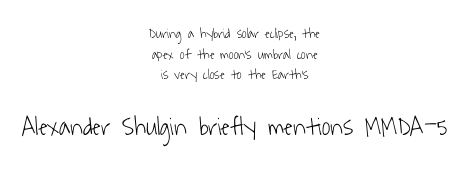
The image shows 26 px text type; set centered, normal line spacing (1.48x), normal letter spacing, not underlined; the second (bottom) block is 1.86x larger.
